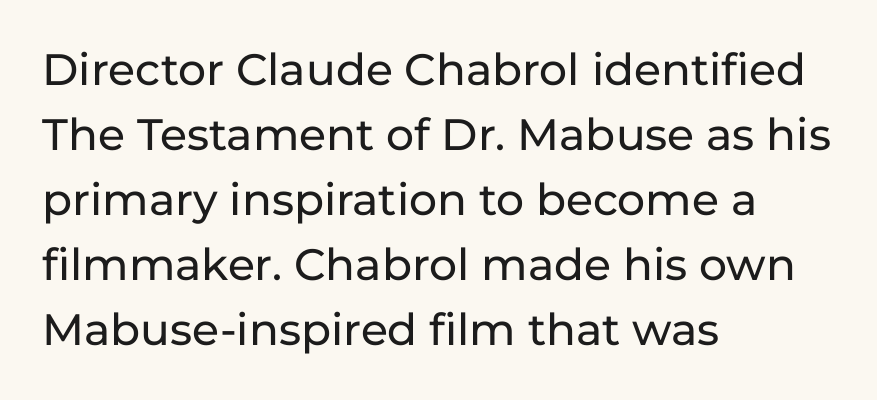
Q: Is the text italic (slanted)? A: No, it is upright.
Q: Is the typeface a serif or a sans-serif typeface? A: Sans-serif.
Q: Is the text underlined? A: No.
Q: How is the paragraph aligned? A: Left-aligned.
Q: Is the spacing between letters normal or unusually wide? A: Normal.
Q: Is the spacing between lines tight, normal or loose? A: Normal.
Q: Width (condensed, normal, or wide)? A: Normal.
Q: Stroke contrast? A: Low.
Q: x-height? A: Medium.
Q: Monospaced? A: No.
